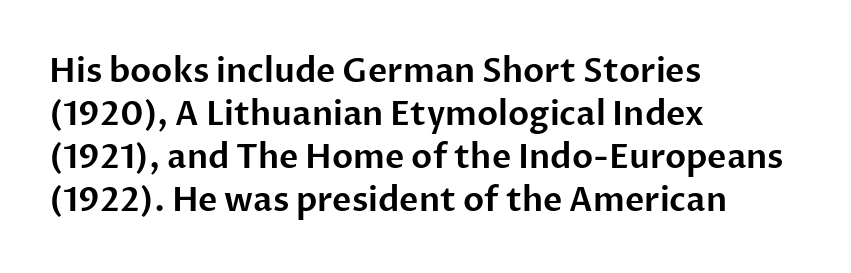
{"serif": "no", "italic": "no", "width": "normal", "stroke_contrast": "low", "x_height": "medium", "monospaced": "no", "underline": "no", "align": "left", "line_spacing": "normal", "line_spacing_ratio": 1.3, "letter_spacing": "normal", "letter_spacing_em": 0.0, "glyph_px": 33}
